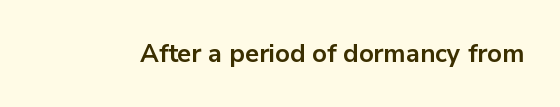
{"italic": "no", "bold": "yes", "underline": "no", "letter_spacing": "normal", "letter_spacing_em": 0.0, "glyph_px": 25}
